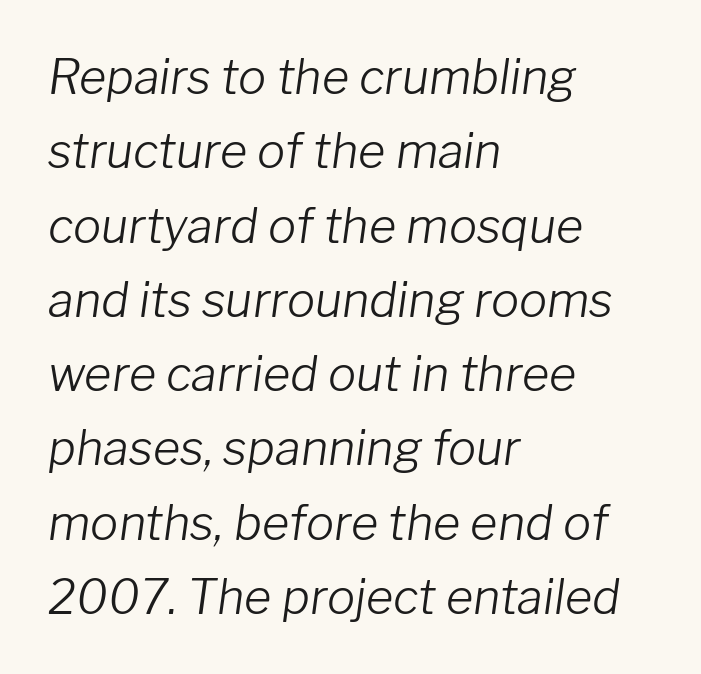
Q: Is the text bold? A: No.
Q: Is the text italic (slanted)? A: Yes, it leans right by about 8 degrees.
Q: Is the text underlined? A: No.
Q: How is the paragraph aligned? A: Left-aligned.
Q: Is the spacing between letters normal or unusually wide? A: Normal.
Q: Is the spacing between lines tight, normal or loose? A: Normal.
Q: Width (condensed, normal, or wide)? A: Normal.
Q: Stroke contrast? A: Low.
Q: x-height? A: Medium.
Q: Monospaced? A: No.
